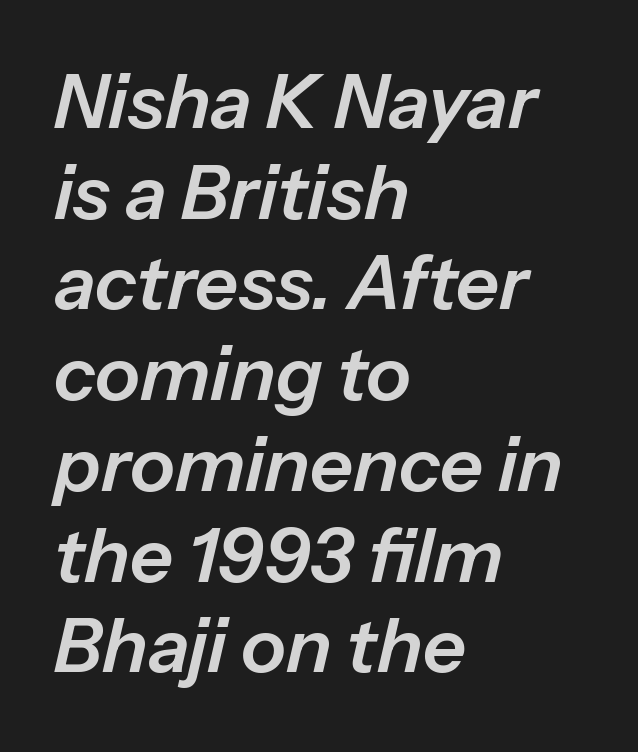
The image shows 75 px text type, italic (leaning right); set left-aligned, line spacing 1.21x, normal letter spacing, not underlined; low stroke contrast and a medium x-height.
